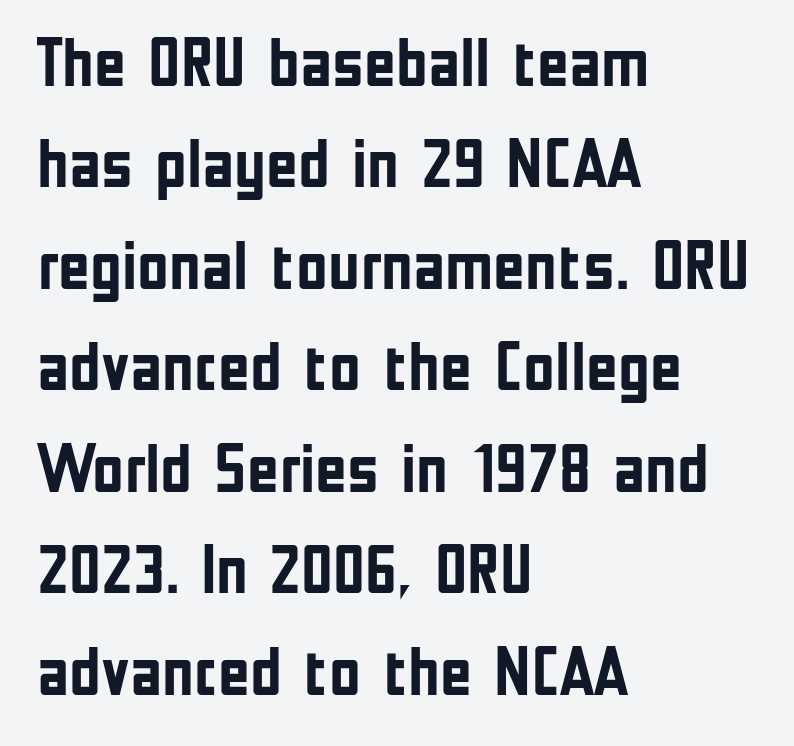
{"serif": "no", "italic": "no", "bold": "yes", "weight": "semibold", "width": "condensed", "stroke_contrast": "low", "x_height": "medium", "monospaced": "no", "underline": "no", "align": "left", "line_spacing": "normal", "line_spacing_ratio": 1.47, "letter_spacing": "normal", "letter_spacing_em": 0.0, "glyph_px": 69}
